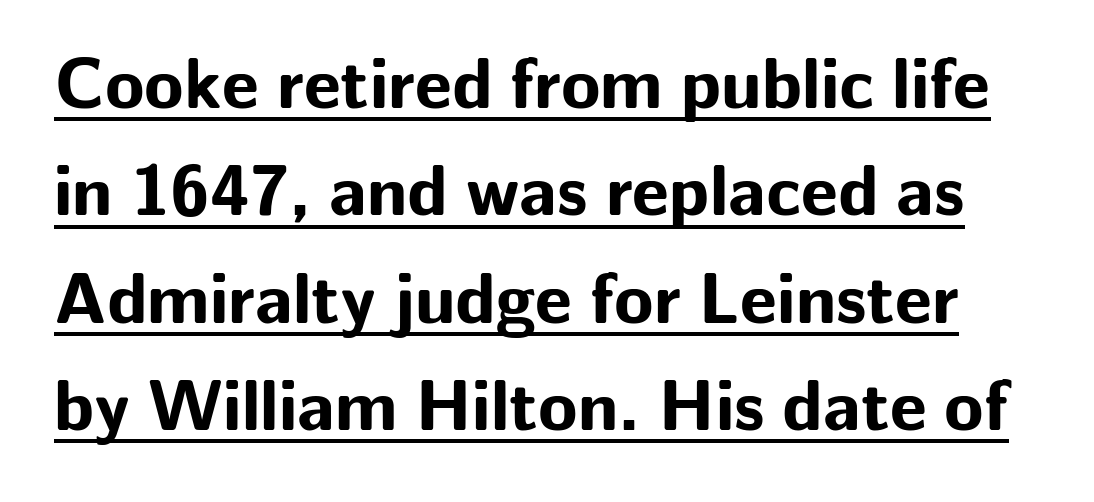
The image shows 72 px bold sans-serif type, upright; set normal line spacing (1.49x), normal letter spacing, underlined; low stroke contrast and a medium x-height.
